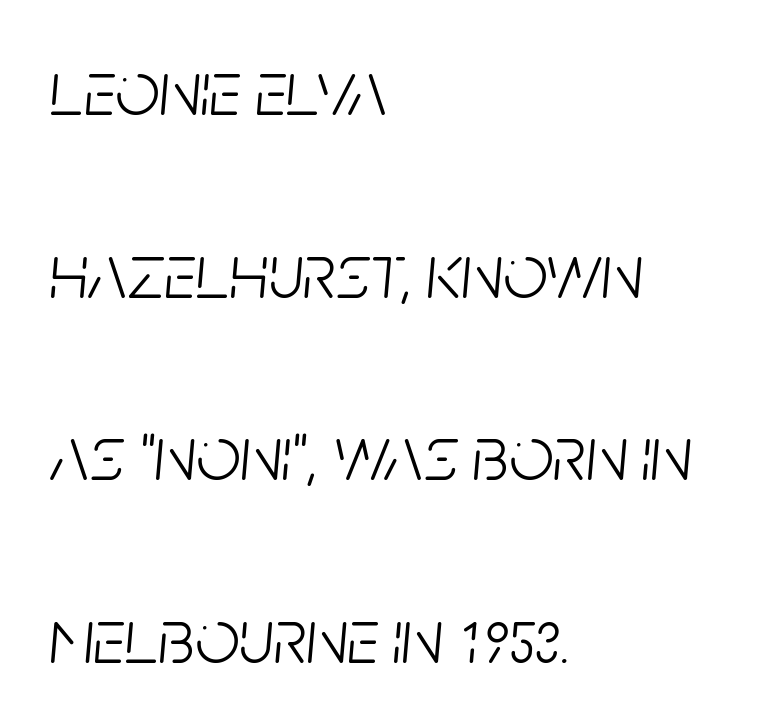
{"italic": "yes", "lean": "right", "slant_degrees": 5, "bold": "no", "weight": "light", "width": "condensed", "stroke_contrast": "low", "x_height": "large", "monospaced": "no", "underline": "no", "align": "left", "line_spacing": "loose", "line_spacing_ratio": 2.34, "letter_spacing": "normal", "letter_spacing_em": 0.0, "glyph_px": 78}
